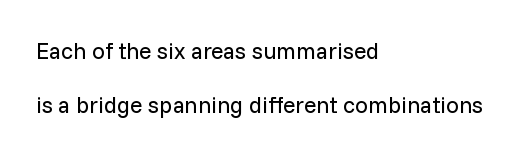
Q: Is the text bold? A: No.
Q: Is the text italic (slanted)? A: No, it is upright.
Q: Is the text underlined? A: No.
Q: How is the paragraph aligned? A: Left-aligned.
Q: Is the spacing between letters normal or unusually wide? A: Normal.
Q: Is the spacing between lines tight, normal or loose? A: Loose.
